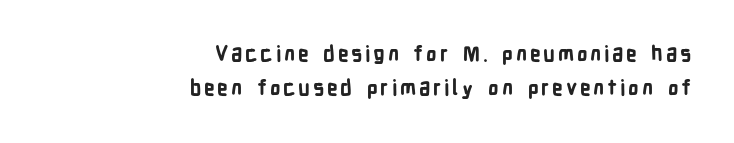
Q: Is the text bold? A: Yes.
Q: Is the text italic (slanted)? A: No, it is upright.
Q: Is the text underlined? A: No.
Q: How is the paragraph aligned? A: Right-aligned.
Q: Is the spacing between lines tight, normal or loose? A: Normal.
